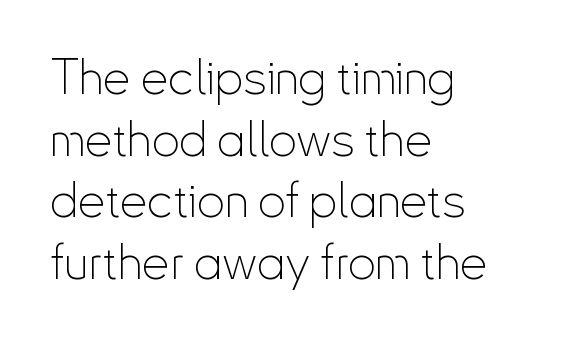
Q: Is the text bold? A: No.
Q: Is the text italic (slanted)? A: No, it is upright.
Q: Is the typeface a serif or a sans-serif typeface? A: Sans-serif.
Q: Is the text underlined? A: No.
Q: How is the paragraph aligned? A: Left-aligned.
Q: Is the spacing between letters normal or unusually wide? A: Normal.
Q: Is the spacing between lines tight, normal or loose? A: Normal.
Q: Width (condensed, normal, or wide)? A: Condensed.
Q: Stroke contrast? A: Low.
Q: x-height? A: Small.
Q: Monospaced? A: No.
